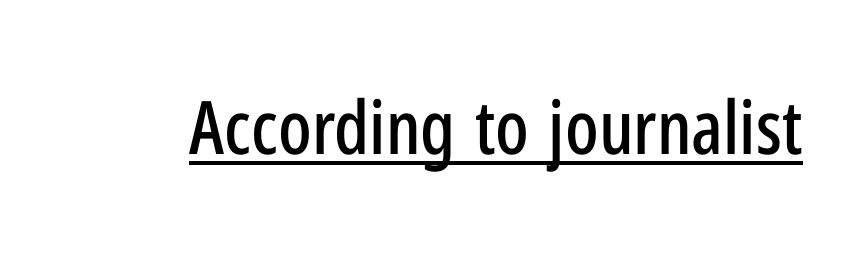
Q: Is the text italic (slanted)? A: No, it is upright.
Q: Is the typeface a serif or a sans-serif typeface? A: Sans-serif.
Q: Is the text underlined? A: Yes.
Q: Is the spacing between letters normal or unusually wide? A: Normal.
Q: Width (condensed, normal, or wide)? A: Condensed.
Q: Stroke contrast? A: Low.
Q: x-height? A: Medium.
Q: Monospaced? A: No.
